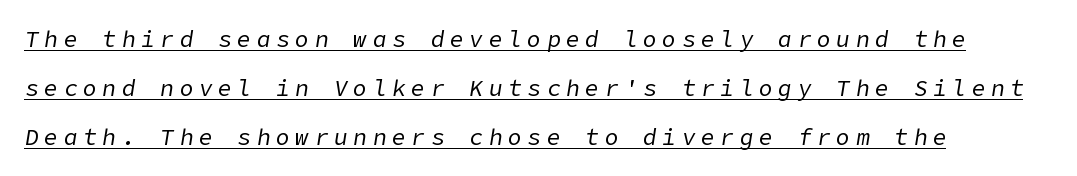
{"italic": "yes", "lean": "right", "slant_degrees": 9, "bold": "no", "underline": "yes", "align": "left", "line_spacing": "loose", "line_spacing_ratio": 2.12, "letter_spacing": "wide", "letter_spacing_em": 0.24, "glyph_px": 23}
